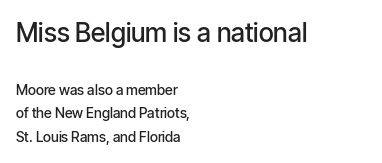
The image shows 26 px text type, upright; set left-aligned, normal line spacing (1.69x), normal letter spacing, not underlined; the first (top) block is 1.86x larger.
